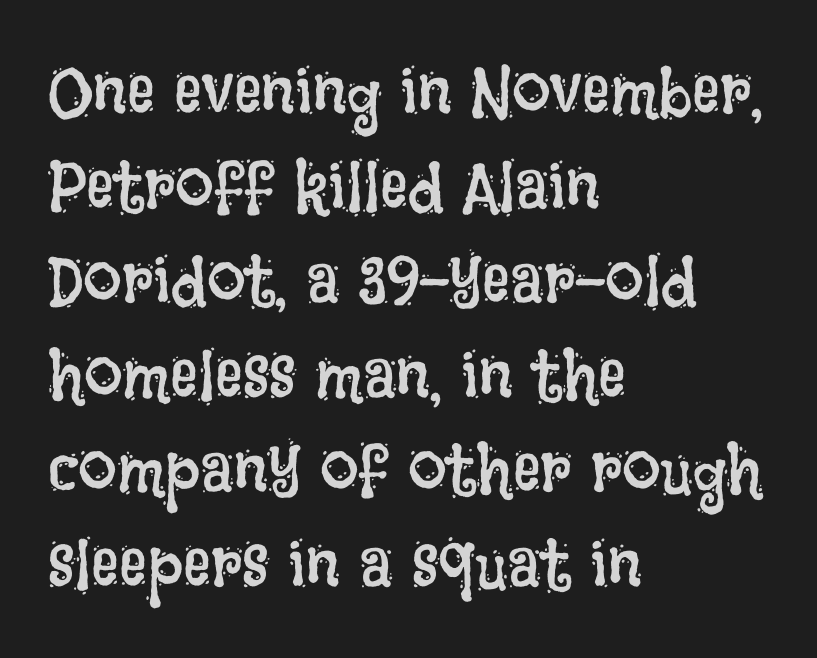
The image shows 69 px regular-weight, condensed type, upright; set left-aligned, normal line spacing (1.37x), normal letter spacing, not underlined; low stroke contrast and a large x-height.
